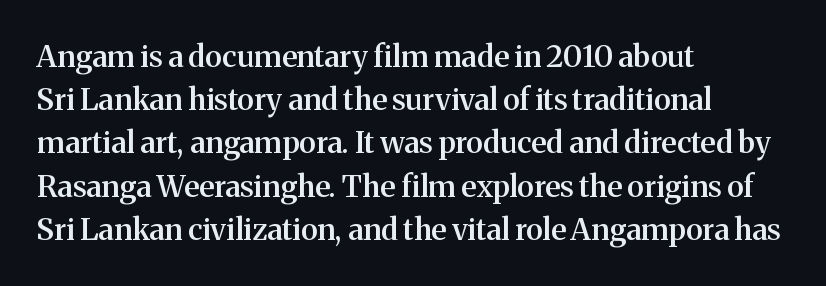
{"serif": "yes", "italic": "no", "bold": "semi", "weight": "semibold", "width": "normal", "stroke_contrast": "medium", "x_height": "medium", "monospaced": "no", "underline": "no", "align": "left", "line_spacing": "normal", "line_spacing_ratio": 1.44, "letter_spacing": "normal", "letter_spacing_em": 0.0, "glyph_px": 30}
